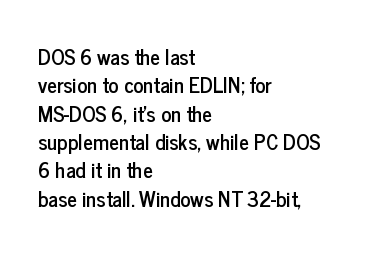
Q: Is the text italic (slanted)? A: No, it is upright.
Q: Is the text underlined? A: No.
Q: How is the paragraph aligned? A: Left-aligned.
Q: Is the spacing between letters normal or unusually wide? A: Normal.
Q: Is the spacing between lines tight, normal or loose? A: Normal.
